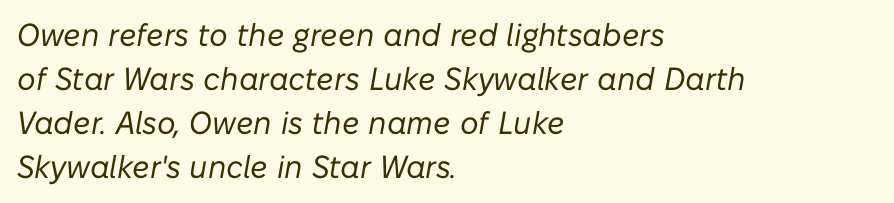
Stem width sits at or under what a default text font uses. Posture: slanted. The designer left line spacing at the default. The setting favours the left margin, as ordinary paragraphs usually do. Check under the words: just untouched page. The tracking reads as untouched default to a designer's eye.
